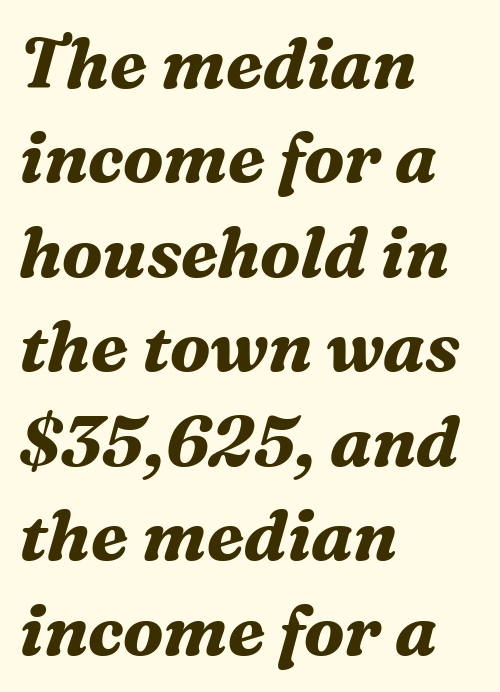
The image shows 70 px bold serif type, italic (leaning right); set left-aligned, normal line spacing (1.35x), normal letter spacing, not underlined; medium stroke contrast and a medium x-height.
